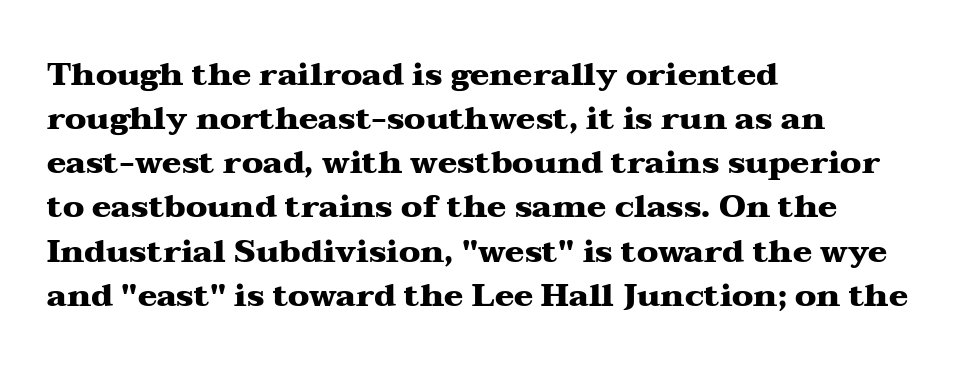
The image shows 32 px heavy, wide serif type, upright; set left-aligned, normal line spacing (1.38x), normal letter spacing, not underlined; medium stroke contrast and a medium x-height.
